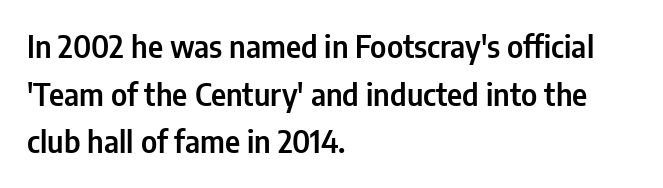
The setting favours the left margin, as ordinary paragraphs usually do. The passage shown stacks its lines at a standard gap. The strip under each line holds only bare page. Examine the stroke ends and you'll find no serifs.
